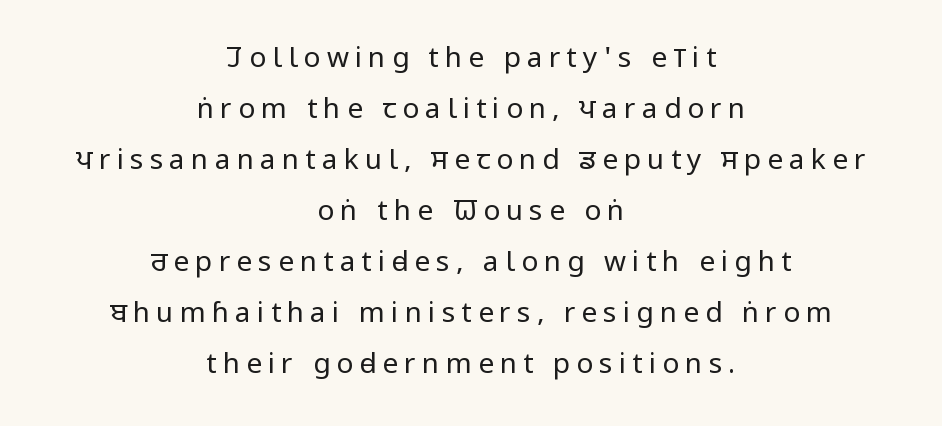
The image shows 28 px regular-weight, condensed sans-serif type, upright; set centered, line spacing 1.82x, unusually wide letter spacing (+0.22 em), not underlined; low stroke contrast and a large x-height.
